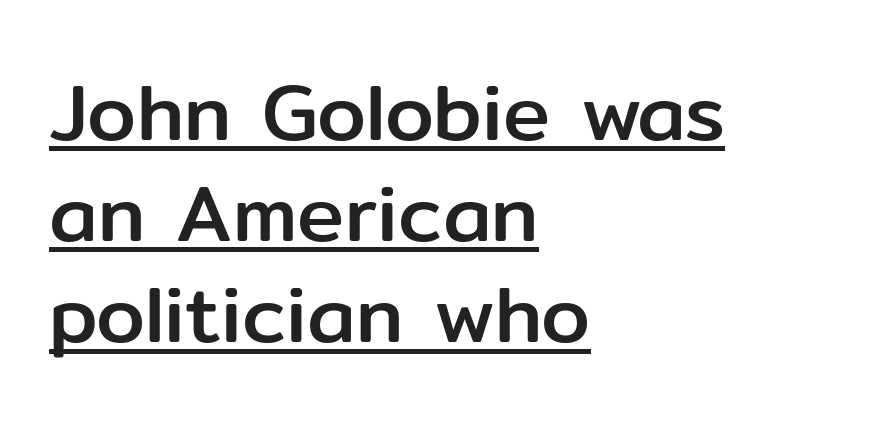
The typesetter chose a ragged-right arrangement here. Descenders here cross a horizontal rule under the line. Observe the absence of serifs on each vertical stroke in this sample. The passage shown is typed in a proportional face where columns would drift. A typesetter would call this zero additional tracking. Vertical strokes here are truly vertical.
